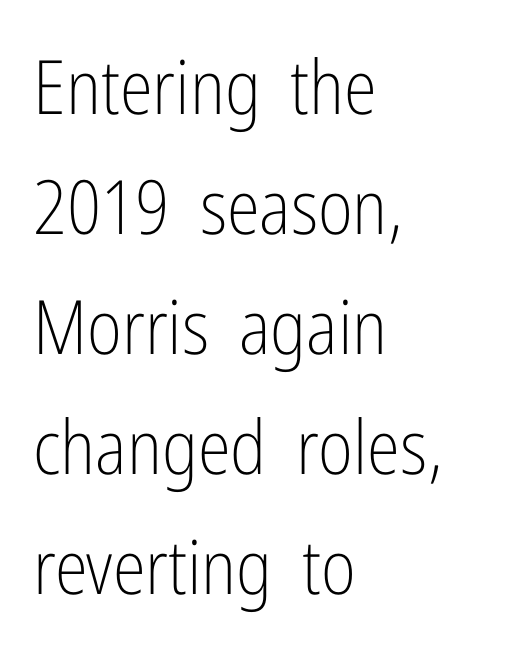
Q: Is the text bold? A: No.
Q: Is the text italic (slanted)? A: No, it is upright.
Q: Is the typeface a serif or a sans-serif typeface? A: Sans-serif.
Q: Is the text underlined? A: No.
Q: How is the paragraph aligned? A: Left-aligned.
Q: Is the spacing between letters normal or unusually wide? A: Normal.
Q: Is the spacing between lines tight, normal or loose? A: Normal.
Q: Width (condensed, normal, or wide)? A: Condensed.
Q: Stroke contrast? A: Low.
Q: x-height? A: Medium.
Q: Monospaced? A: No.
